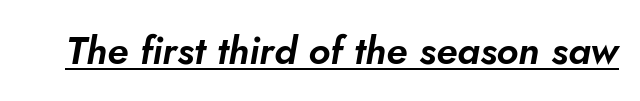
Q: Is the typeface a serif or a sans-serif typeface? A: Sans-serif.
Q: Is the text underlined? A: Yes.
Q: Is the spacing between letters normal or unusually wide? A: Normal.
Q: Width (condensed, normal, or wide)? A: Normal.
Q: Stroke contrast? A: Low.
Q: x-height? A: Small.
Q: Monospaced? A: No.
